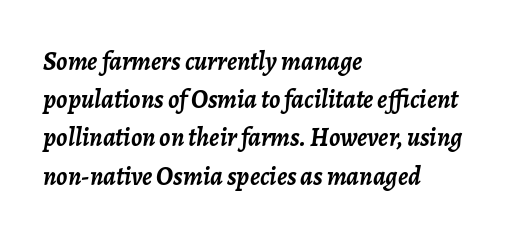
Students, note that the glyphs here touch the page at normal intervals. The typography opts for an oblique posture over an upright one. Weight check: bold — yes, fully. The zone under the glyphs is completely vacant. Honestly, the row spacing looks completely unremarkable. Leftover space on each line is placed entirely after the last word.
